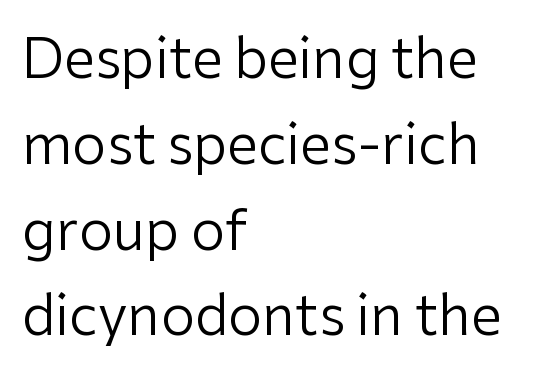
The image shows 55 px regular-weight sans-serif type, upright; set left-aligned, normal line spacing (1.56x), normal letter spacing, not underlined; low stroke contrast and a medium x-height.
